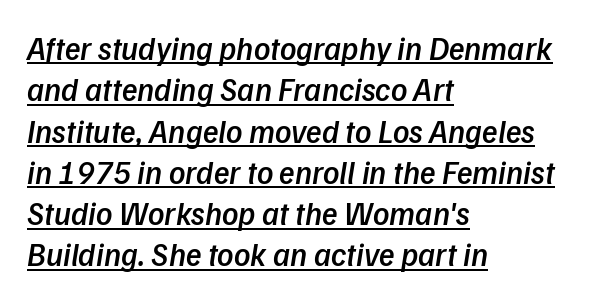
Q: Is the text bold? A: Semi-bold.
Q: Is the typeface a serif or a sans-serif typeface? A: Sans-serif.
Q: Is the text underlined? A: Yes.
Q: How is the paragraph aligned? A: Left-aligned.
Q: Is the spacing between letters normal or unusually wide? A: Normal.
Q: Is the spacing between lines tight, normal or loose? A: Normal.
Q: Width (condensed, normal, or wide)? A: Normal.
Q: Stroke contrast? A: Low.
Q: x-height? A: Medium.
Q: Monospaced? A: No.
